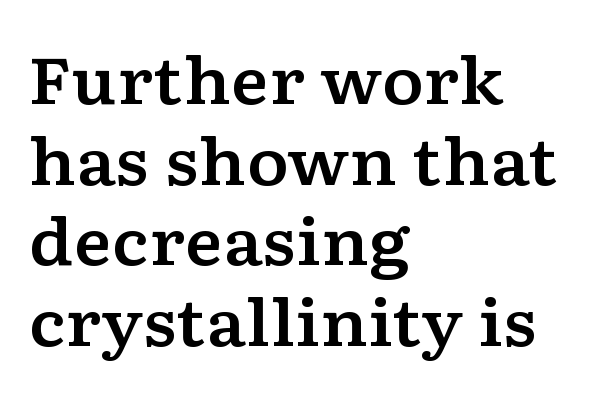
Posture: straight, roman, zero tilt. Looks like regular typesetting: each glyph gets only the width it needs. Baseline-to-baseline distance is the conventional proportion of letter height. The text was rendered using a seriffed face with decorative stroke endings. Compared with a centered layout, this one pins lines to the left instead. Unmarked baselines from the first word to the last.
